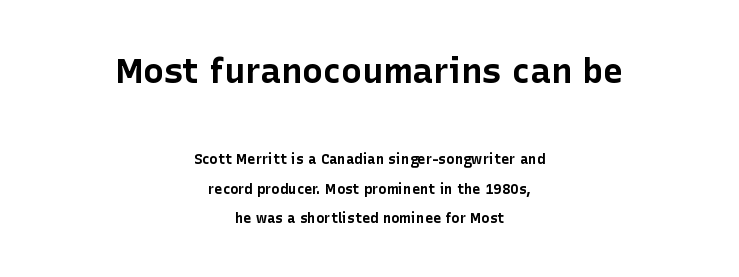
Loosely led — the rows are spread out. Nothing sits at the stroke ends, so this counts as sans-serif. The whitespace from short lines is split evenly between both sides. Is the lower block the larger one? No — the upper block carries the bigger type.
